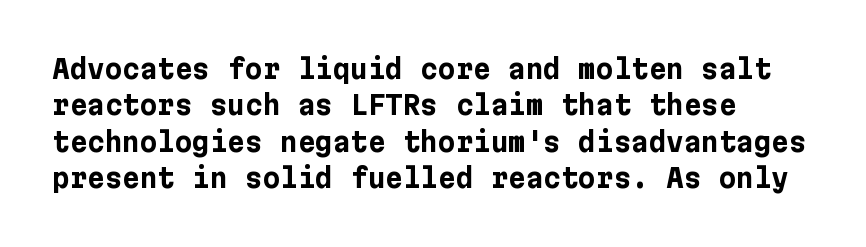
The lettering stays uniformly vertical, giving the passage a roman look. Letters rest on an invisible, unmarked baseline. This block has exactly the height ordinary leading produces. Spacing between characters is what you'd get straight out of the box. Notice how thick the strokes are: this is what a full bold looks like.
